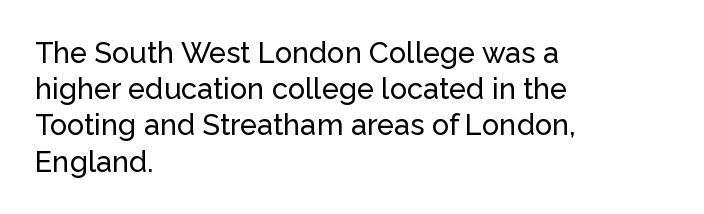
{"serif": "no", "italic": "no", "width": "normal", "stroke_contrast": "low", "x_height": "medium", "monospaced": "no", "underline": "no", "align": "left", "line_spacing": "normal", "line_spacing_ratio": 1.25, "letter_spacing": "normal", "letter_spacing_em": 0.0, "glyph_px": 29}
